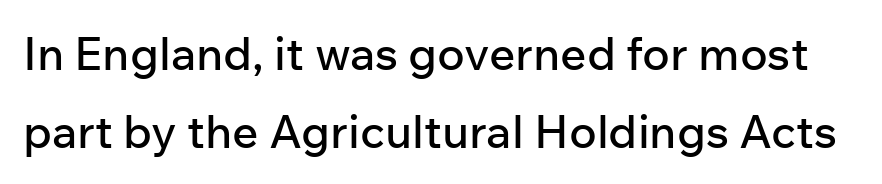
Words float on clear page, feet unadorned. You can tell from the bare stems that sans-serif type was used. Quick note: interline space is typical. Students, note that the glyphs here touch the page at normal intervals. Vertical strokes here are truly vertical. The face used here is proportionally spaced, like ordinary book or web type.
